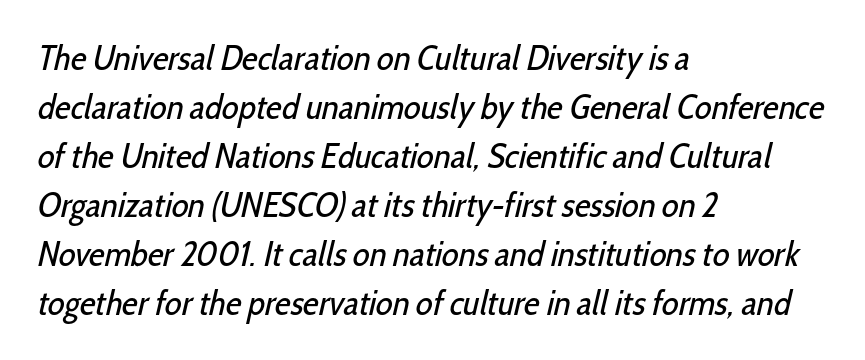
Normally led — the rows are evenly, conventionally spaced. The zone under the glyphs is completely vacant. Think standard paragraph weight, or any step lighter than that. A classic flush-left, rag-right setting is used for this passage.
